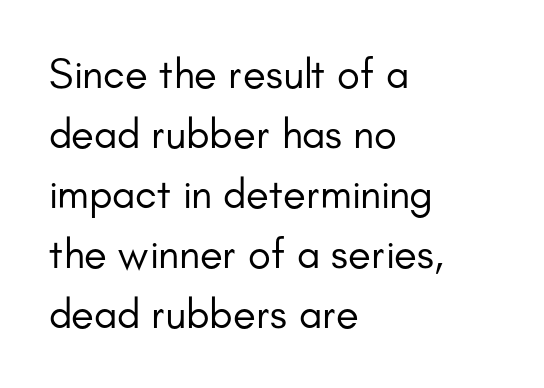
Q: Is the text bold? A: No.
Q: Is the text italic (slanted)? A: No, it is upright.
Q: Is the typeface a serif or a sans-serif typeface? A: Sans-serif.
Q: Is the text underlined? A: No.
Q: How is the paragraph aligned? A: Left-aligned.
Q: Is the spacing between letters normal or unusually wide? A: Normal.
Q: Is the spacing between lines tight, normal or loose? A: Normal.
Q: Width (condensed, normal, or wide)? A: Normal.
Q: Stroke contrast? A: Low.
Q: x-height? A: Small.
Q: Monospaced? A: No.
